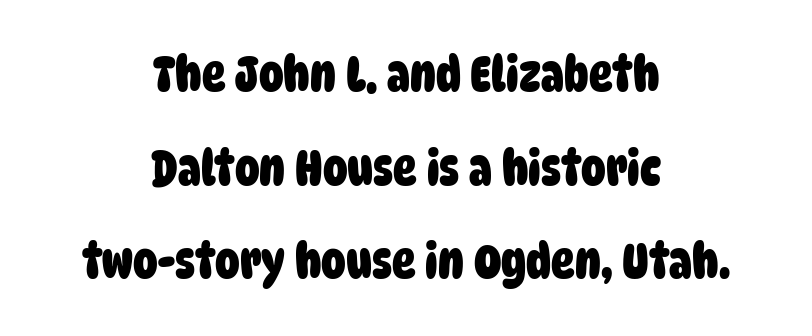
Spacing verdict: proportional, widths tailored to each character. Horizontally, the lines are justified to the midpoint only. Plenty of ink on the page — the face is bold. Look at the tracking — it's just the regular setting, nothing added.
